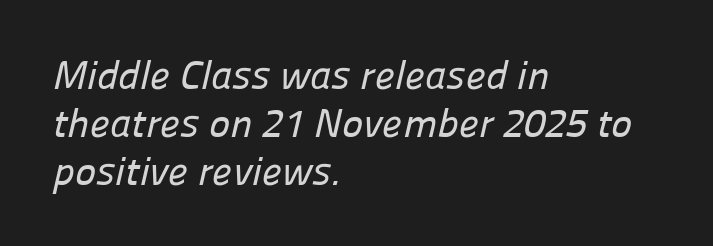
{"serif": "no", "width": "normal", "stroke_contrast": "low", "x_height": "medium", "monospaced": "no", "underline": "no", "align": "left", "line_spacing_ratio": 1.2, "letter_spacing": "normal", "letter_spacing_em": 0.0, "glyph_px": 40}
